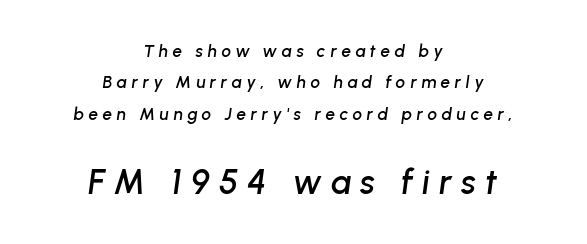
Q: Is the text italic (slanted)? A: Yes, it leans right by about 8 degrees.
Q: Is the text underlined? A: No.
Q: How is the paragraph aligned? A: Centered.
Q: Is the spacing between letters normal or unusually wide? A: Unusually wide.
Q: Which block of text is set in a larger size, the first (top) or the second (bottom)? A: The second (bottom) one.
Q: Width (condensed, normal, or wide)? A: Normal.
Q: Stroke contrast? A: Low.
Q: x-height? A: Medium.
Q: Monospaced? A: No.
